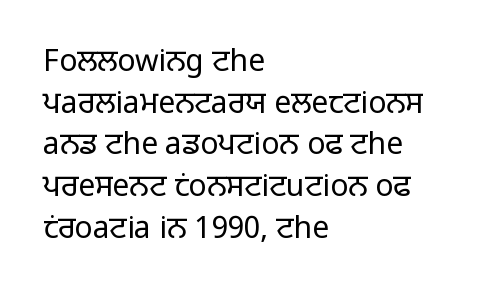
Any mark beneath the type? The region is blank. Characters remain perfectly vertical along every line. These lines are set flush left with a ragged right edge. Each letter keeps its own natural width here, so spacing adapts to shape. To sum up the face: it is a sans, with no serifs. A light-to-regular cut is what we see here.
